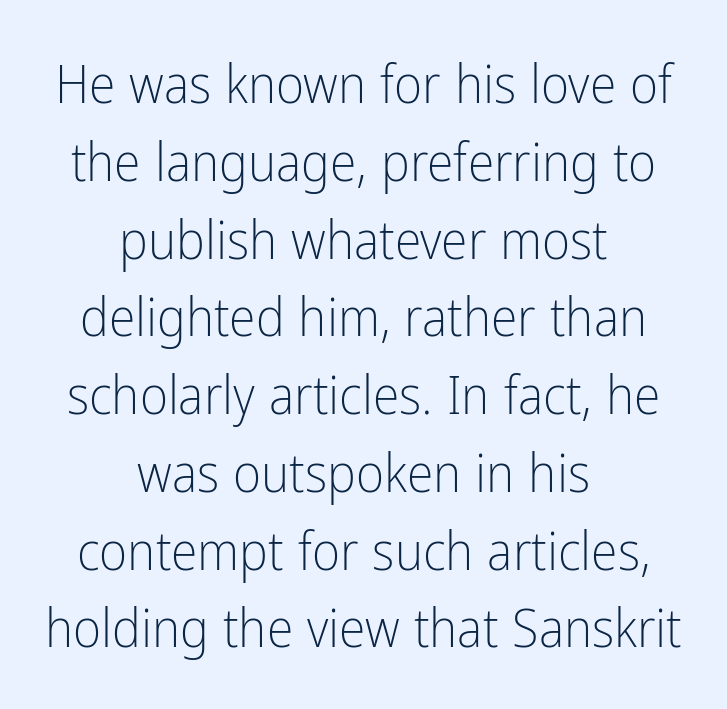
Q: Is the text bold? A: No.
Q: Is the text italic (slanted)? A: No, it is upright.
Q: Is the typeface a serif or a sans-serif typeface? A: Sans-serif.
Q: Is the text underlined? A: No.
Q: How is the paragraph aligned? A: Centered.
Q: Is the spacing between letters normal or unusually wide? A: Normal.
Q: Is the spacing between lines tight, normal or loose? A: Normal.
Q: Width (condensed, normal, or wide)? A: Condensed.
Q: Stroke contrast? A: Low.
Q: x-height? A: Medium.
Q: Monospaced? A: No.
